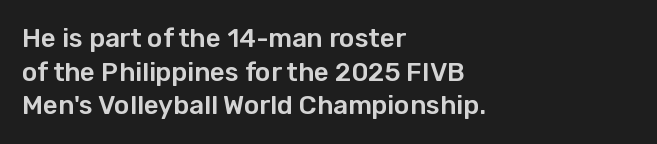
Q: Is the text italic (slanted)? A: No, it is upright.
Q: Is the text underlined? A: No.
Q: How is the paragraph aligned? A: Left-aligned.
Q: Is the spacing between letters normal or unusually wide? A: Normal.
Q: Is the spacing between lines tight, normal or loose? A: Normal.
